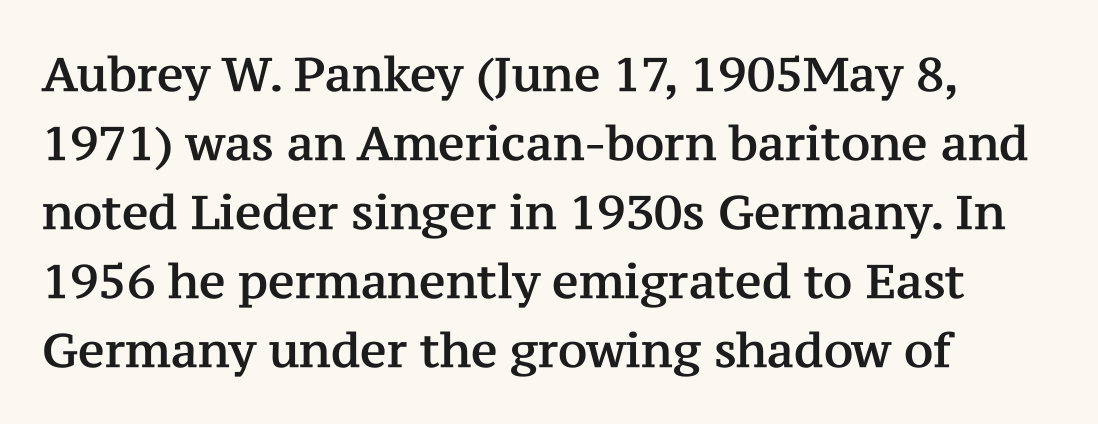
Q: Is the text italic (slanted)? A: No, it is upright.
Q: Is the typeface a serif or a sans-serif typeface? A: Serif.
Q: Is the text underlined? A: No.
Q: How is the paragraph aligned? A: Left-aligned.
Q: Is the spacing between letters normal or unusually wide? A: Normal.
Q: Is the spacing between lines tight, normal or loose? A: Normal.
Q: Width (condensed, normal, or wide)? A: Normal.
Q: Stroke contrast? A: Medium.
Q: x-height? A: Medium.
Q: Monospaced? A: No.
